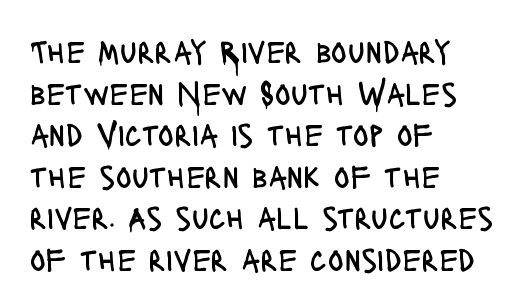
{"serif": "no", "italic": "no", "bold": "no", "weight": "regular", "width": "condensed", "stroke_contrast": "low", "x_height": "large", "monospaced": "no", "underline": "no", "align": "left", "line_spacing": "normal", "line_spacing_ratio": 1.26, "letter_spacing": "normal", "letter_spacing_em": 0.0, "glyph_px": 33}
